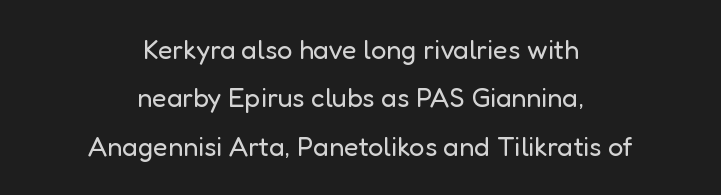
Q: Is the text bold? A: No.
Q: Is the text italic (slanted)? A: No, it is upright.
Q: Is the text underlined? A: No.
Q: How is the paragraph aligned? A: Centered.
Q: Is the spacing between letters normal or unusually wide? A: Normal.
